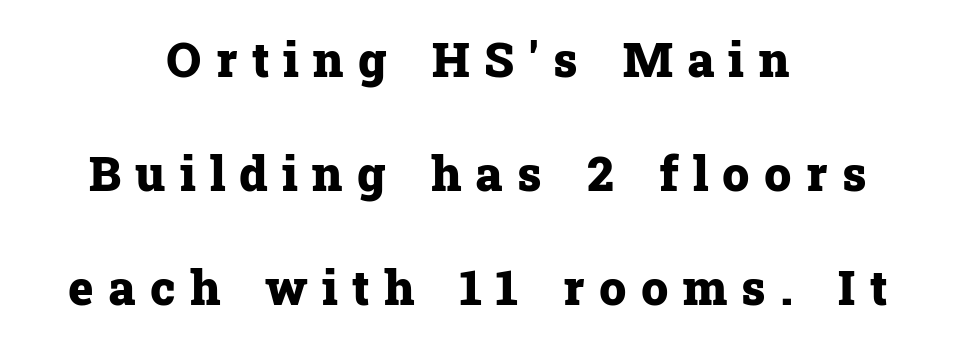
Think of a printed novel: that variable character pitch is what you see here. As a designer I'd log this as weight 700, bold. One-word summary of the alignment: center. Whoever set this chose breathing room over compactness in the vertical rhythm.
